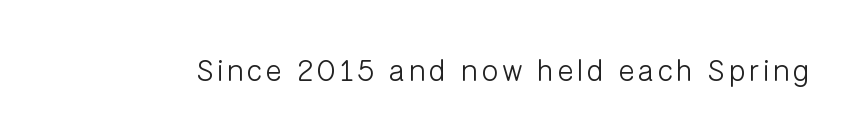
Q: Is the text bold? A: No.
Q: Is the text italic (slanted)? A: No, it is upright.
Q: Is the typeface a serif or a sans-serif typeface? A: Sans-serif.
Q: Is the text underlined? A: No.
Q: Width (condensed, normal, or wide)? A: Normal.
Q: Stroke contrast? A: Low.
Q: x-height? A: Medium.
Q: Monospaced? A: No.
